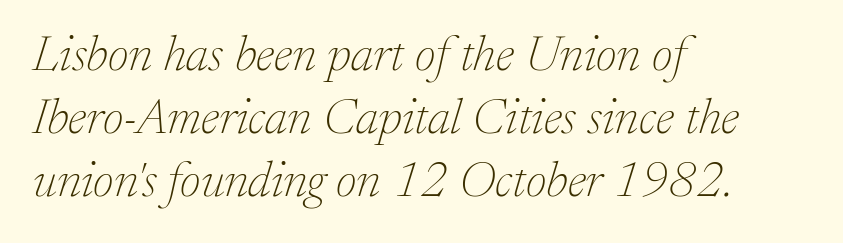
{"serif": "yes", "italic": "yes", "lean": "right", "slant_degrees": 17, "bold": "no", "weight": "thin", "width": "normal", "stroke_contrast": "low", "x_height": "medium", "monospaced": "no", "underline": "no", "align": "left", "line_spacing": "normal", "line_spacing_ratio": 1.26, "letter_spacing": "normal", "letter_spacing_em": 0.0, "glyph_px": 50}
